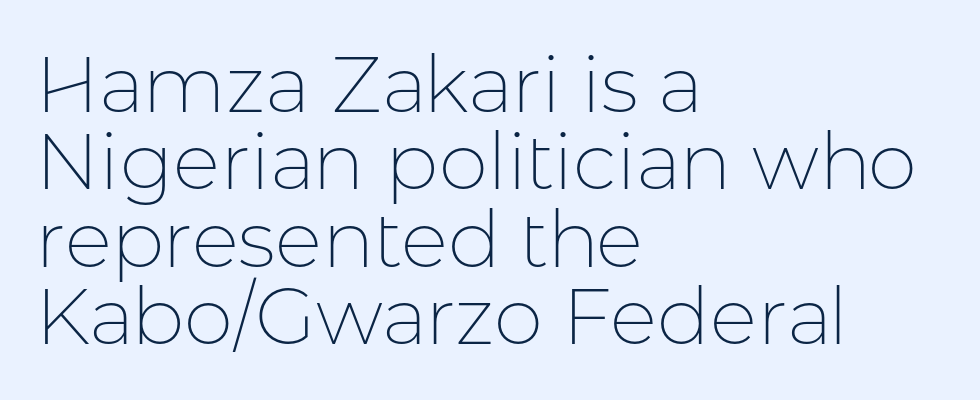
The image shows 79 px thin sans-serif type, upright; set left-aligned, tight line spacing (0.98x), normal letter spacing, not underlined; low stroke contrast and a medium x-height.
